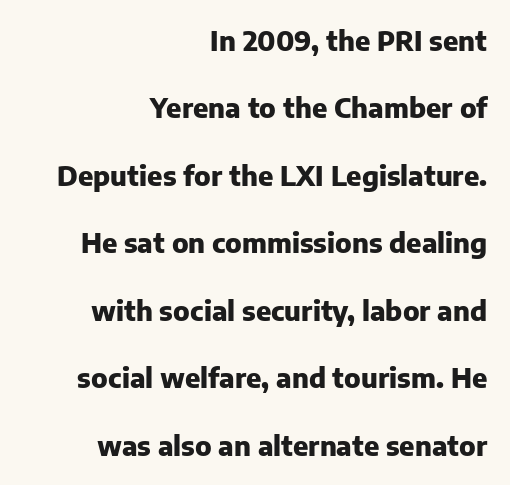
The type is set solid horizontally, with unmodified tracking. Every stem runs plumb, perpendicular to the baseline. These words are printed bold, with thick strokes throughout. Nobody drew a line under any word here.
